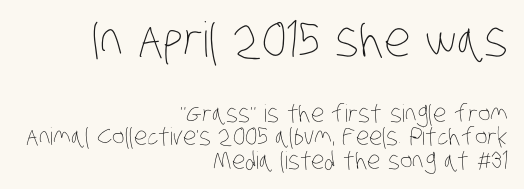
{"bold": "no", "weight": "thin", "width": "condensed", "stroke_contrast": "low", "x_height": "large", "monospaced": "no", "underline": "no", "align": "right", "line_spacing": "tight", "line_spacing_ratio": 0.97, "letter_spacing": "normal", "letter_spacing_em": 0.0, "larger_block": "first", "size_ratio": 2.0, "glyph_px": 48}
